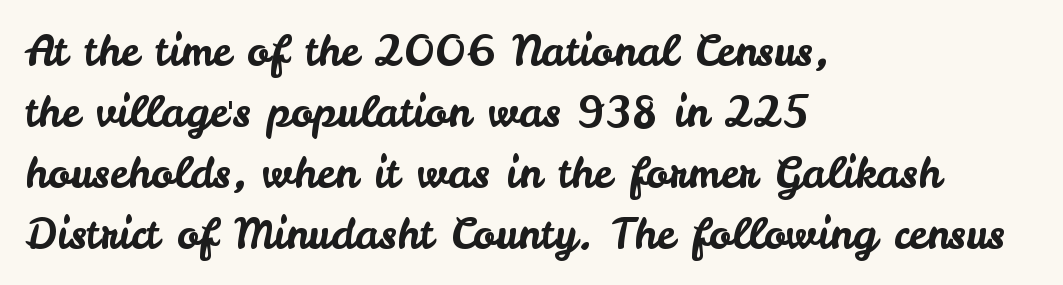
Q: Is the text italic (slanted)? A: Yes.
Q: Is the typeface a serif or a sans-serif typeface? A: Sans-serif.
Q: Is the text underlined? A: No.
Q: How is the paragraph aligned? A: Left-aligned.
Q: Is the spacing between letters normal or unusually wide? A: Normal.
Q: Is the spacing between lines tight, normal or loose? A: Normal.
Q: Width (condensed, normal, or wide)? A: Normal.
Q: Stroke contrast? A: Low.
Q: x-height? A: Small.
Q: Monospaced? A: No.
